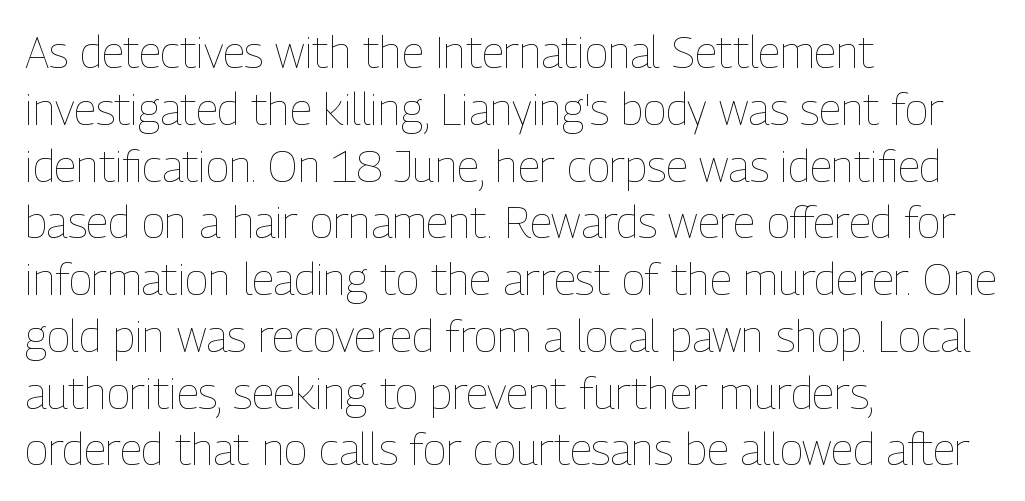
{"italic": "no", "bold": "no", "weight": "thin", "width": "condensed", "stroke_contrast": "low", "x_height": "medium", "monospaced": "no", "underline": "no", "align": "left", "line_spacing": "normal", "line_spacing_ratio": 1.29, "letter_spacing": "normal", "letter_spacing_em": 0.0, "glyph_px": 44}
